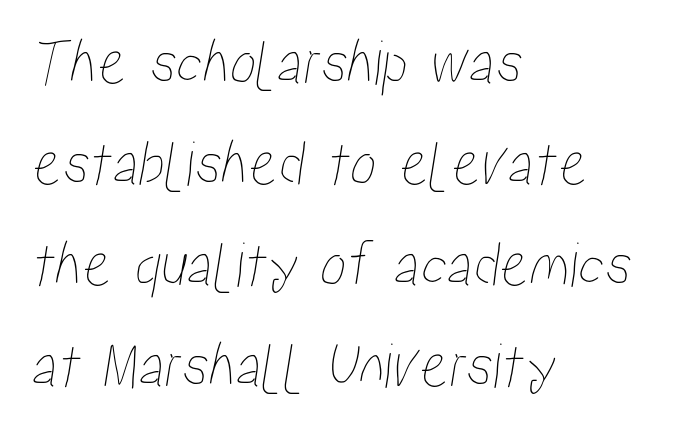
Does extra space separate the letters? No, they use regular spacing. Interline gaps are of average width in this sample. The strip under each line holds only bare page. Each letter keeps its own natural width here, so spacing adapts to shape.
